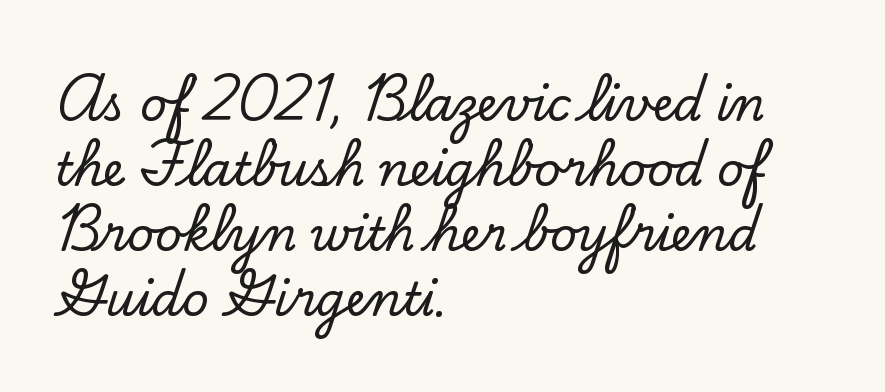
Quick note: underline off. Look at the tracking — it's just the regular setting, nothing added. The line-height multiplier appears to be the usual default. Proportional: the letters do not fall into vertical columns. Each line starts at the same left margin while the right side varies.
